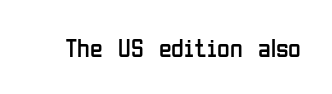
The image shows 26 px text type, upright; set normal letter spacing, not underlined.
